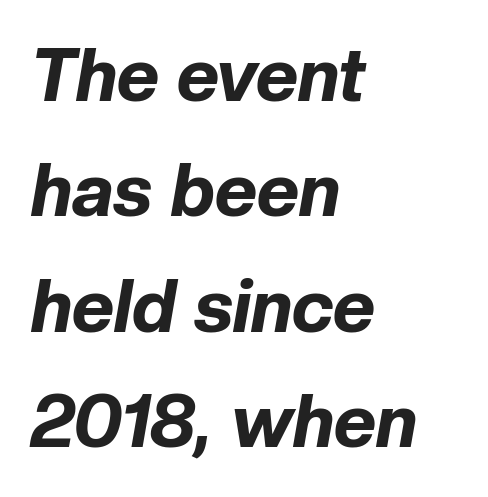
A dark, heavy texture on the line: the type is bold. You could not count columns in this text — the font is proportionally spaced. Spacing between characters is what you'd get straight out of the box. The area under the type is left untouched. Left-aligned paragraph, ragged on the right. Slant detected: the letters are inclined.
